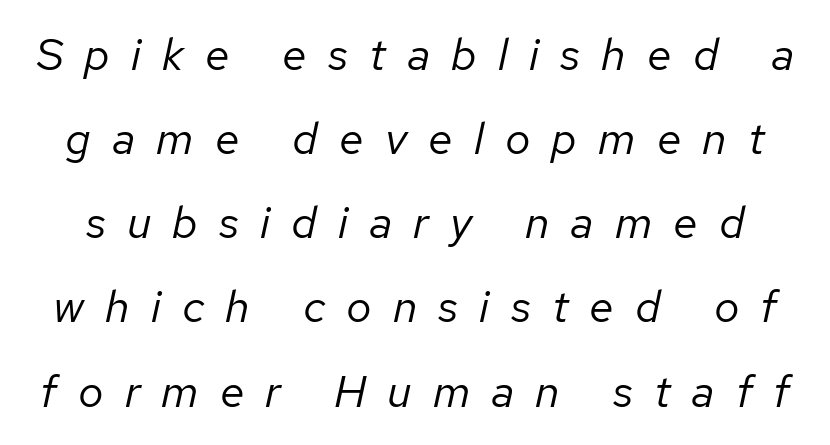
{"italic": "yes", "lean": "right", "slant_degrees": 12, "bold": "no", "weight": "regular", "width": "normal", "stroke_contrast": "low", "x_height": "medium", "monospaced": "no", "underline": "no", "line_spacing_ratio": 1.87, "letter_spacing": "wide", "letter_spacing_em": 0.47, "glyph_px": 45}
